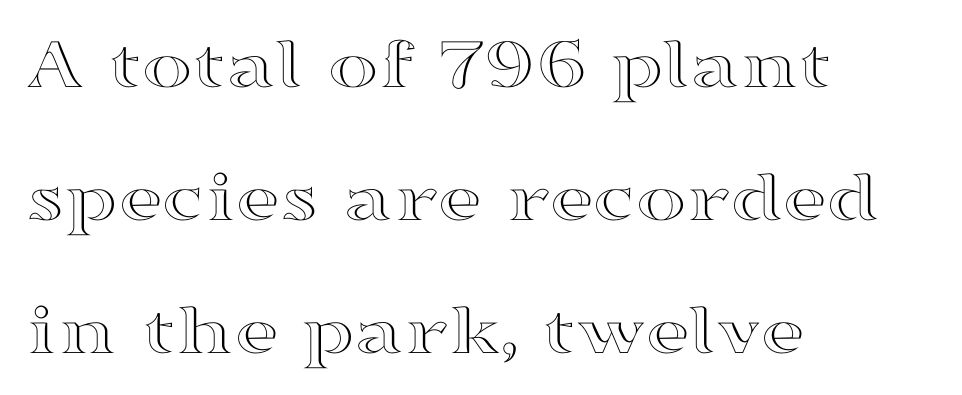
The image shows 76 px wide type, upright; set left-aligned, line spacing 1.75x, normal letter spacing, not underlined; a medium x-height.
